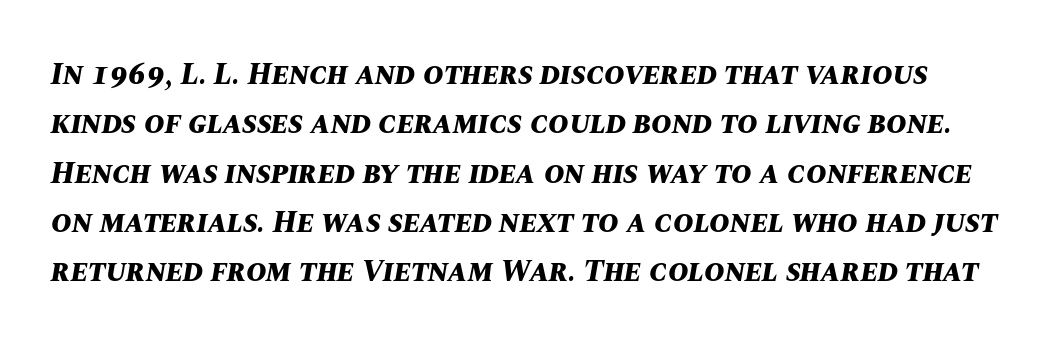
Look at the stroke-to-counter ratio: heavy, a bold. Type without underlining. You could not count columns in this text — the font is proportionally spaced. Caption: standard tracking, unaltered.
